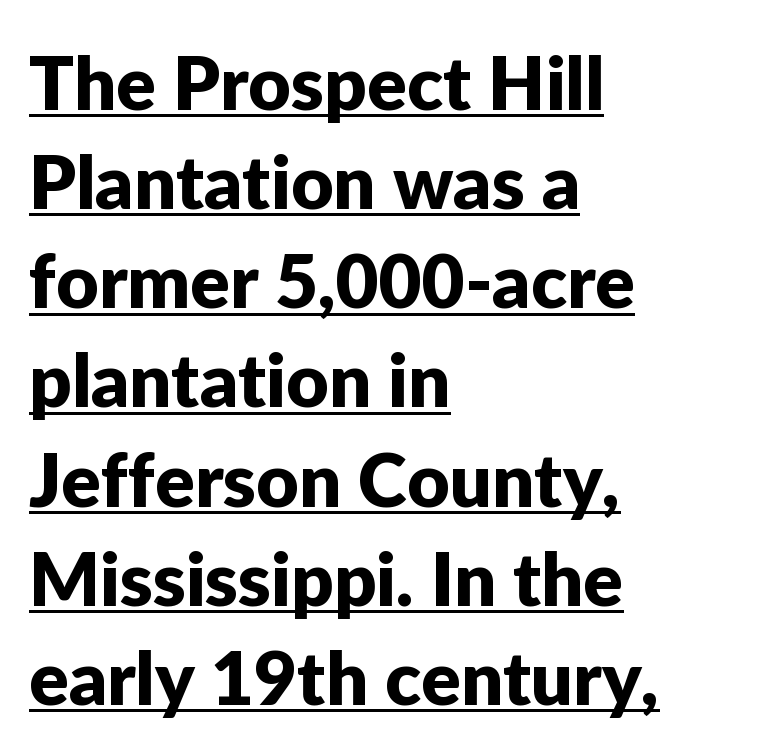
The image shows 74 px sans-serif type, upright; set left-aligned, normal line spacing (1.34x), normal letter spacing, underlined; low stroke contrast and a medium x-height.
